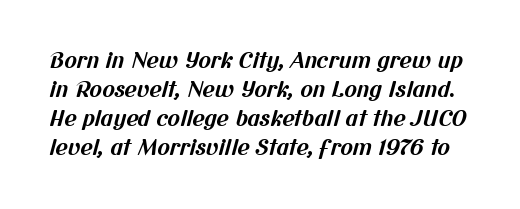
Q: Is the text bold? A: Yes.
Q: Is the text underlined? A: No.
Q: Is the spacing between letters normal or unusually wide? A: Normal.
Q: Is the spacing between lines tight, normal or loose? A: Normal.
